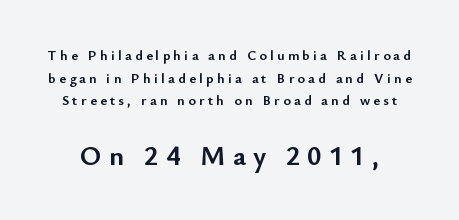
The image shows 28 px semibold sans-serif type, upright; set normal line spacing (1.62x), unusually wide letter spacing (+0.24 em), not underlined; the second (bottom) block is 2.0x larger; low stroke contrast and a small x-height.
